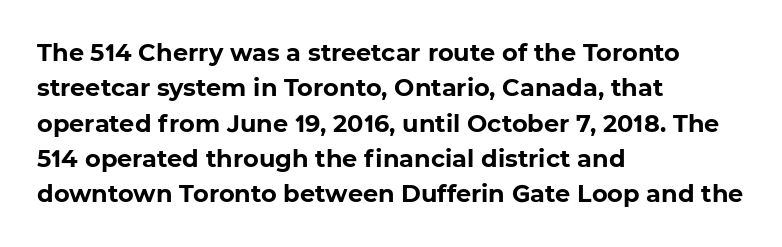
{"bold": "yes", "underline": "no", "align": "left", "line_spacing": "normal", "line_spacing_ratio": 1.47, "letter_spacing": "normal", "letter_spacing_em": 0.0, "glyph_px": 24}
